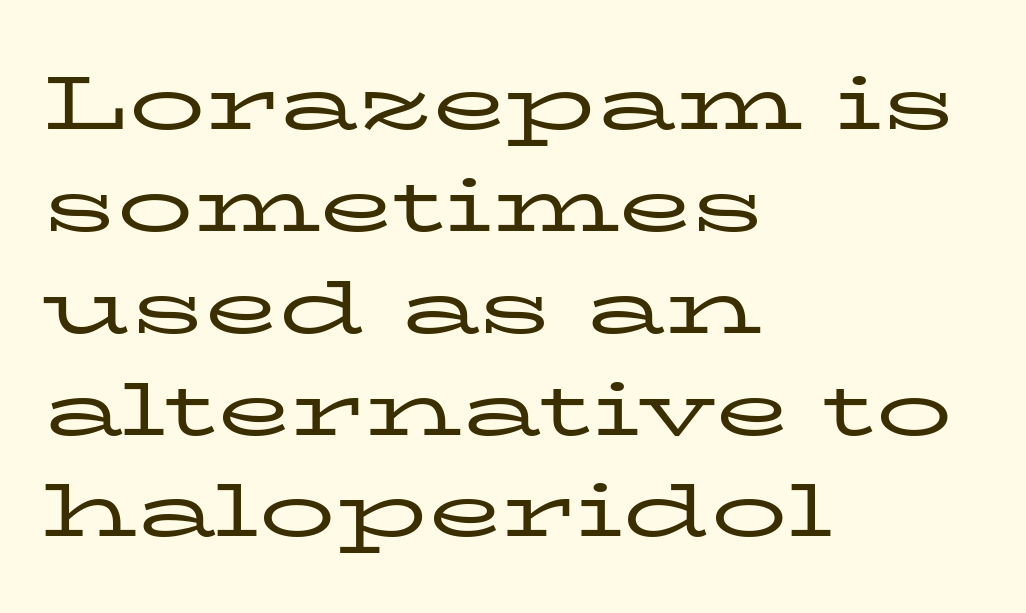
Q: Is the text bold? A: No.
Q: Is the text italic (slanted)? A: No, it is upright.
Q: Is the typeface a serif or a sans-serif typeface? A: Serif.
Q: Is the text underlined? A: No.
Q: How is the paragraph aligned? A: Left-aligned.
Q: Is the spacing between letters normal or unusually wide? A: Normal.
Q: Is the spacing between lines tight, normal or loose? A: Normal.
Q: Width (condensed, normal, or wide)? A: Wide.
Q: Stroke contrast? A: Low.
Q: x-height? A: Medium.
Q: Monospaced? A: No.
